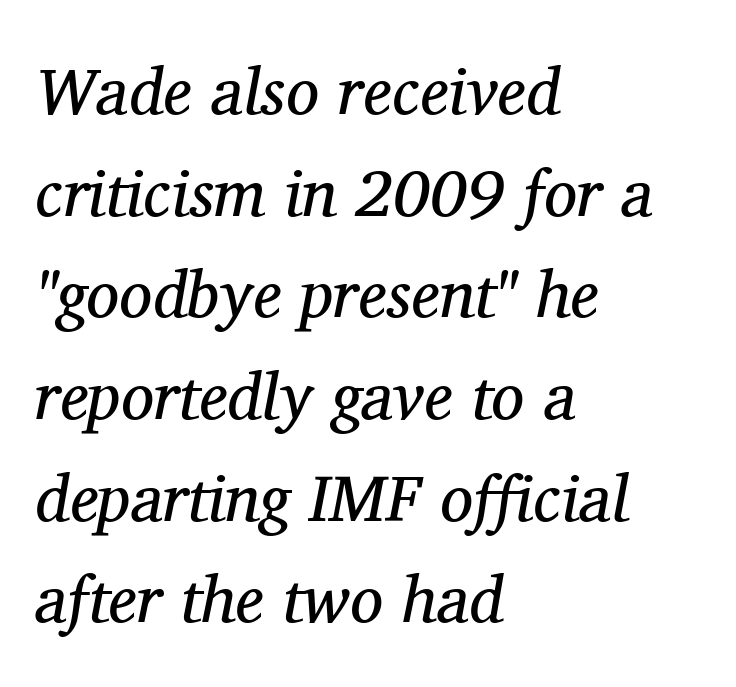
{"serif": "yes", "italic": "yes", "lean": "right", "slant_degrees": 11, "bold": "no", "weight": "regular", "width": "normal", "stroke_contrast": "medium", "x_height": "medium", "monospaced": "no", "underline": "no", "align": "left", "line_spacing": "normal", "line_spacing_ratio": 1.54, "letter_spacing": "normal", "letter_spacing_em": 0.0, "glyph_px": 66}
